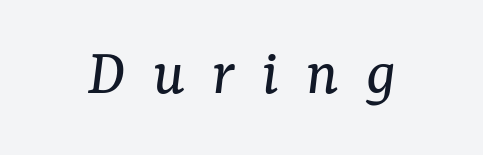
Q: Is the text bold? A: No.
Q: Is the text italic (slanted)? A: Yes, it leans right by about 7 degrees.
Q: Is the typeface a serif or a sans-serif typeface? A: Serif.
Q: Is the text underlined? A: No.
Q: Is the spacing between letters normal or unusually wide? A: Unusually wide.
Q: Width (condensed, normal, or wide)? A: Normal.
Q: Stroke contrast? A: Medium.
Q: x-height? A: Medium.
Q: Monospaced? A: No.
